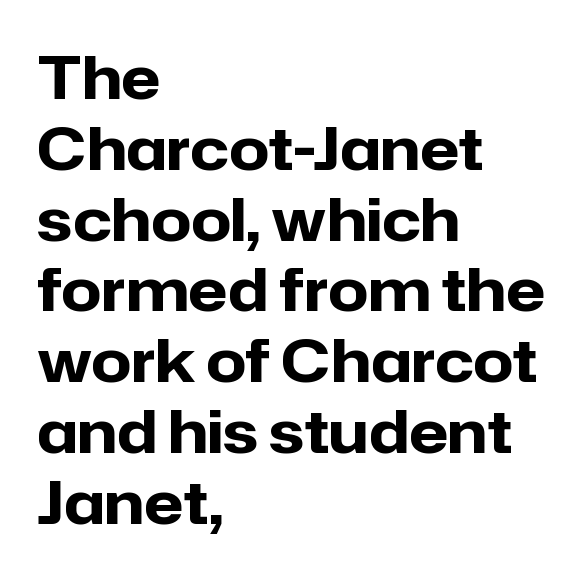
Bare-footed words on every line. Letterform terminals end flat and unadorned throughout the passage. Reading down the block, your eye returns to a fixed left position each line. These lines keep a tight, regular rhythm from letter to letter.
